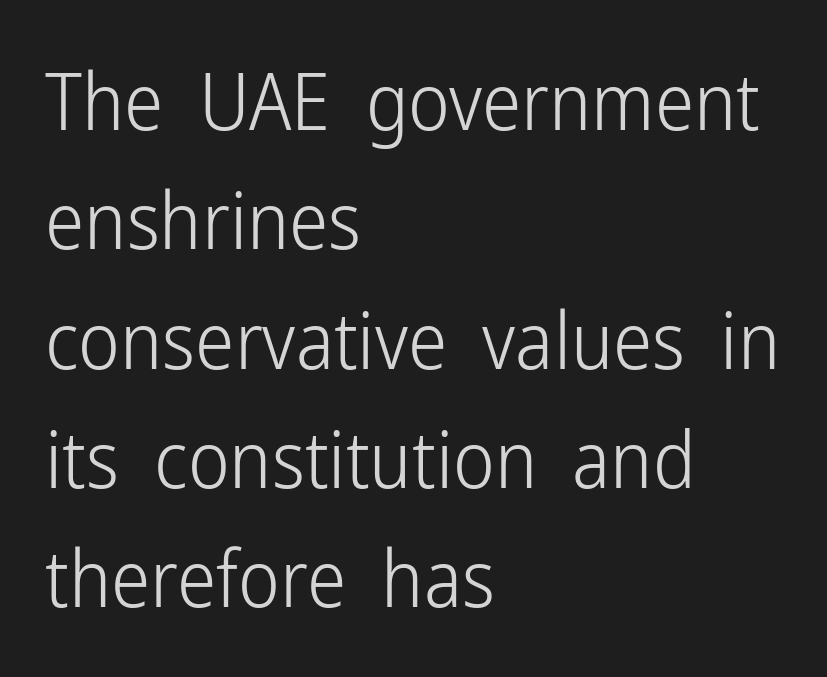
The rendering uses natural spacing where letterforms have individual widths. The passage shown stacks its lines at a standard gap. Each letter's strokes conclude bluntly, with no projecting serifs. The space directly below the letters is spotless.
